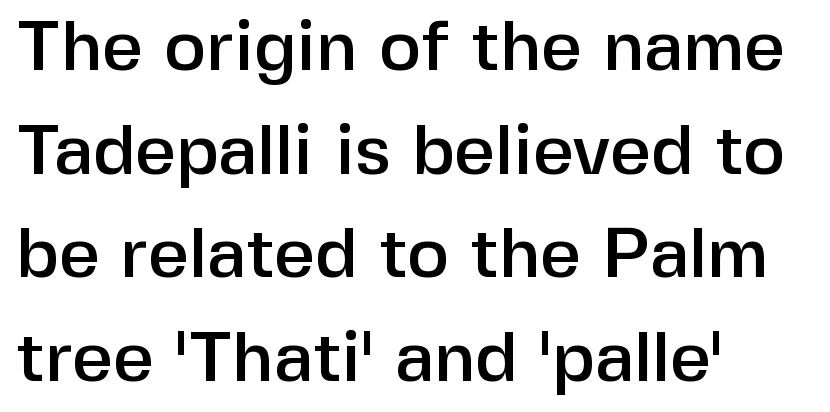
{"serif": "no", "italic": "no", "width": "normal", "stroke_contrast": "low", "x_height": "medium", "monospaced": "no", "underline": "no", "align": "left", "line_spacing": "normal", "line_spacing_ratio": 1.46, "letter_spacing": "normal", "letter_spacing_em": 0.0, "glyph_px": 71}
